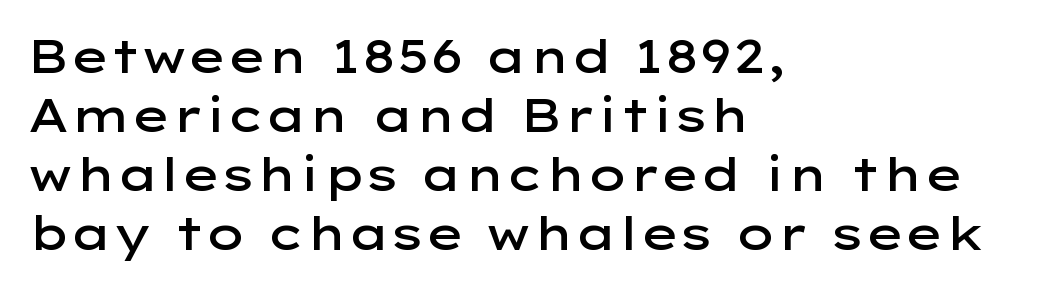
Q: Is the text bold? A: Semi-bold.
Q: Is the text italic (slanted)? A: No, it is upright.
Q: Is the typeface a serif or a sans-serif typeface? A: Sans-serif.
Q: Is the text underlined? A: No.
Q: How is the paragraph aligned? A: Left-aligned.
Q: Is the spacing between letters normal or unusually wide? A: Normal.
Q: Is the spacing between lines tight, normal or loose? A: Normal.
Q: Width (condensed, normal, or wide)? A: Wide.
Q: Stroke contrast? A: Low.
Q: x-height? A: Medium.
Q: Monospaced? A: No.
